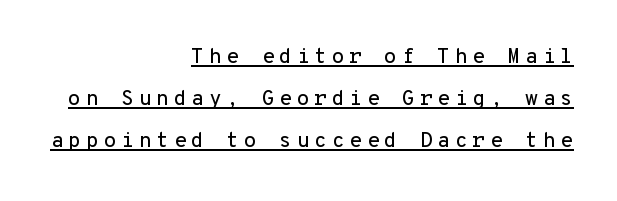
{"italic": "no", "underline": "yes", "align": "right", "line_spacing": "loose", "line_spacing_ratio": 2.01, "letter_spacing": "wide", "letter_spacing_em": 0.22, "glyph_px": 21}
